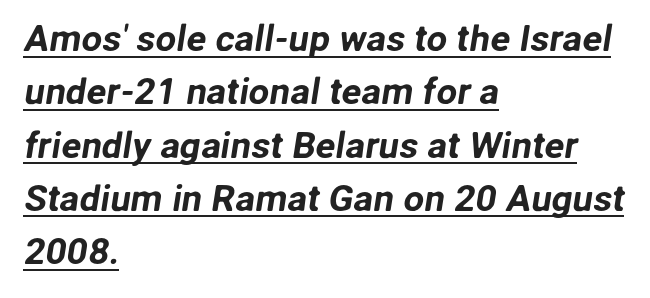
The image shows 37 px sans-serif type; set left-aligned, normal line spacing (1.44x), normal letter spacing, underlined; low stroke contrast and a medium x-height.
